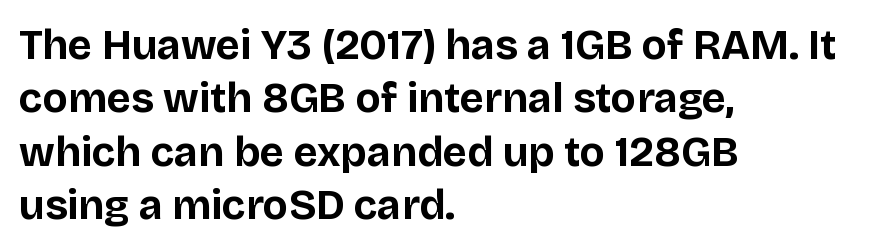
The image shows 42 px bold sans-serif type, upright; set left-aligned, normal line spacing (1.27x), normal letter spacing, not underlined; low stroke contrast and a large x-height.
